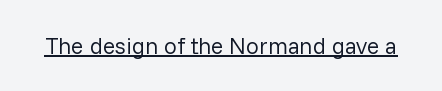
Students, observe the line beneath the letters — that is underlining. You can tell it's not italic because the verticals are truly vertical. Stems here are at most as thick as an everyday book face. Between one letter and the next there's only the usual sliver of space.
